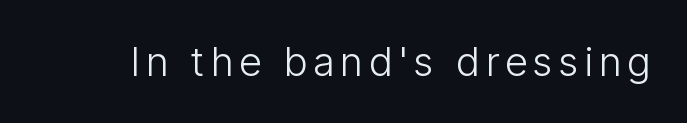
Q: Is the text bold? A: No.
Q: Is the text italic (slanted)? A: No, it is upright.
Q: Is the typeface a serif or a sans-serif typeface? A: Sans-serif.
Q: Is the text underlined? A: No.
Q: Width (condensed, normal, or wide)? A: Condensed.
Q: Stroke contrast? A: Low.
Q: x-height? A: Medium.
Q: Monospaced? A: No.
